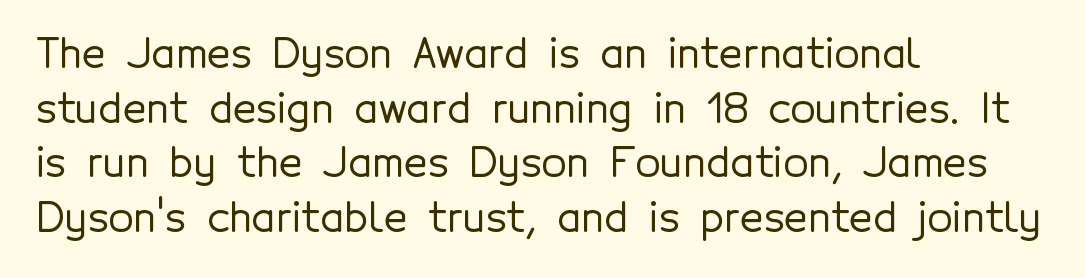
Style check: upright. These lines are composed in type without serifs. Each row of text sits above clean, open space. Letter spacing: default.
